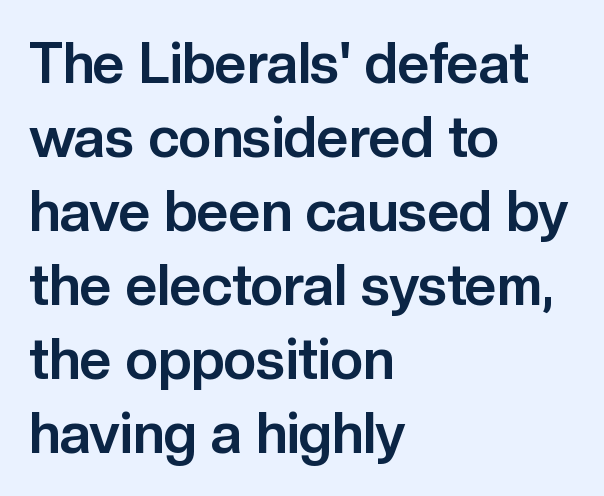
The image shows 56 px bold sans-serif type, upright; set left-aligned, normal line spacing (1.32x), normal letter spacing, not underlined; low stroke contrast and a medium x-height.
